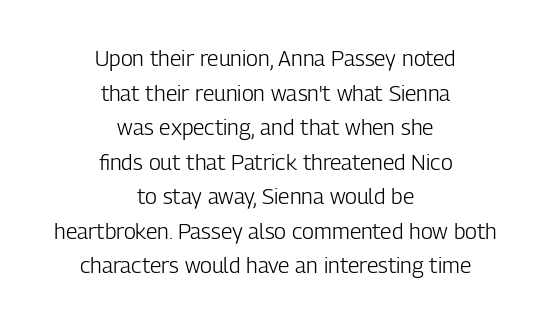
Q: Is the text bold? A: No.
Q: Is the text italic (slanted)? A: No, it is upright.
Q: Is the text underlined? A: No.
Q: How is the paragraph aligned? A: Centered.
Q: Is the spacing between letters normal or unusually wide? A: Normal.
Q: Is the spacing between lines tight, normal or loose? A: Normal.
